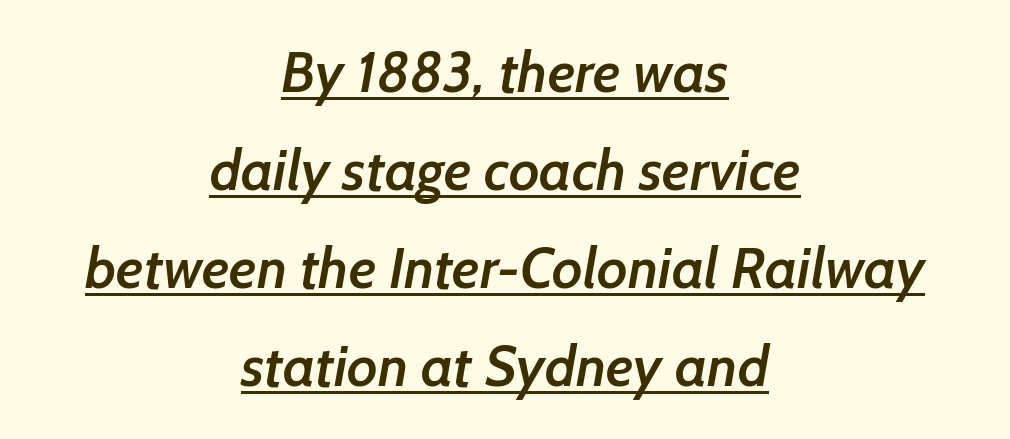
Q: Is the text bold? A: Semi-bold.
Q: Is the typeface a serif or a sans-serif typeface? A: Sans-serif.
Q: Is the text underlined? A: Yes.
Q: How is the paragraph aligned? A: Centered.
Q: Is the spacing between letters normal or unusually wide? A: Normal.
Q: Width (condensed, normal, or wide)? A: Normal.
Q: Stroke contrast? A: Low.
Q: x-height? A: Medium.
Q: Monospaced? A: No.
